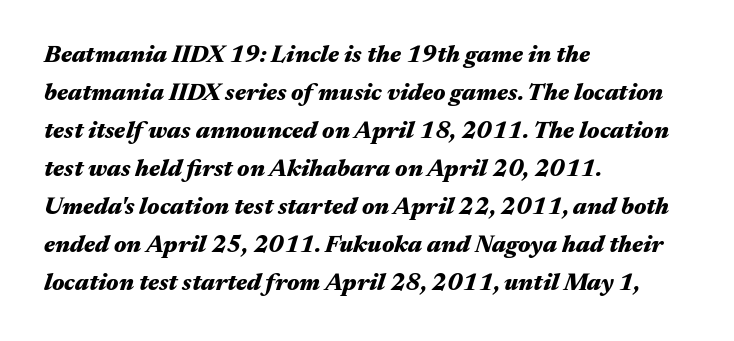
{"italic": "yes", "lean": "right", "slant_degrees": 17, "bold": "yes", "underline": "no", "align": "left", "line_spacing": "normal", "line_spacing_ratio": 1.58, "letter_spacing": "normal", "letter_spacing_em": 0.0, "glyph_px": 24}
